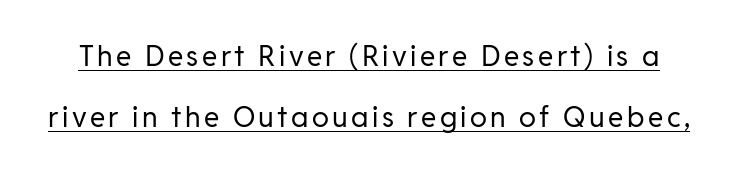
{"serif": "no", "italic": "no", "bold": "no", "weight": "regular", "width": "normal", "stroke_contrast": "low", "x_height": "medium", "monospaced": "no", "underline": "yes", "line_spacing": "loose", "line_spacing_ratio": 2.17, "glyph_px": 28}
